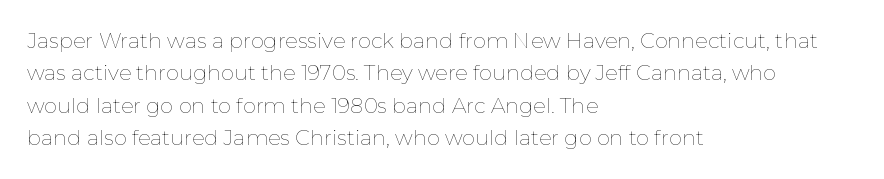
{"italic": "no", "bold": "no", "underline": "no", "align": "left", "line_spacing": "normal", "line_spacing_ratio": 1.54, "letter_spacing": "normal", "letter_spacing_em": 0.0, "glyph_px": 21}
